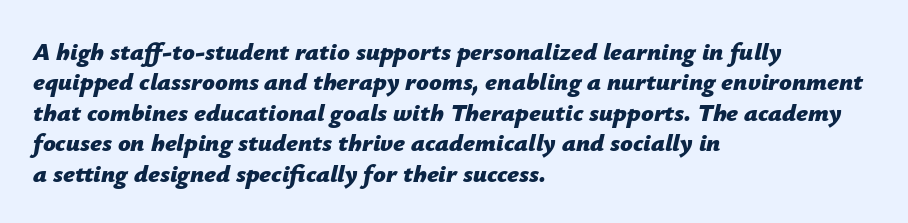
Q: Is the text bold? A: Yes.
Q: Is the text italic (slanted)? A: Yes, it leans right by about 12 degrees.
Q: Is the text underlined? A: No.
Q: How is the paragraph aligned? A: Left-aligned.
Q: Is the spacing between letters normal or unusually wide? A: Normal.
